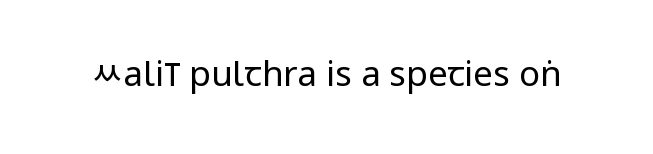
{"serif": "no", "italic": "no", "bold": "no", "weight": "regular", "width": "condensed", "stroke_contrast": "low", "underline": "no", "letter_spacing": "normal", "letter_spacing_em": 0.0, "glyph_px": 35}
